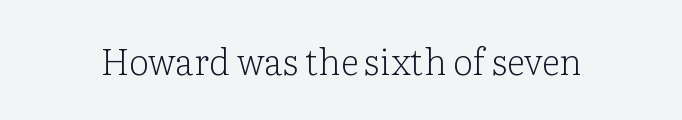
The image shows 36 px light serif type, upright; set normal letter spacing, not underlined; low stroke contrast and a medium x-height.
